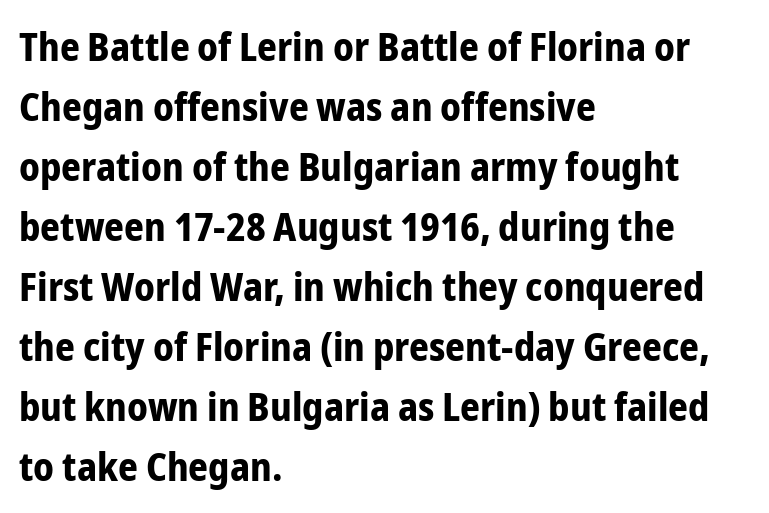
Q: Is the text bold? A: Yes.
Q: Is the text italic (slanted)? A: No, it is upright.
Q: Is the typeface a serif or a sans-serif typeface? A: Sans-serif.
Q: Is the text underlined? A: No.
Q: How is the paragraph aligned? A: Left-aligned.
Q: Is the spacing between letters normal or unusually wide? A: Normal.
Q: Is the spacing between lines tight, normal or loose? A: Normal.
Q: Width (condensed, normal, or wide)? A: Condensed.
Q: Stroke contrast? A: Low.
Q: x-height? A: Medium.
Q: Monospaced? A: No.
